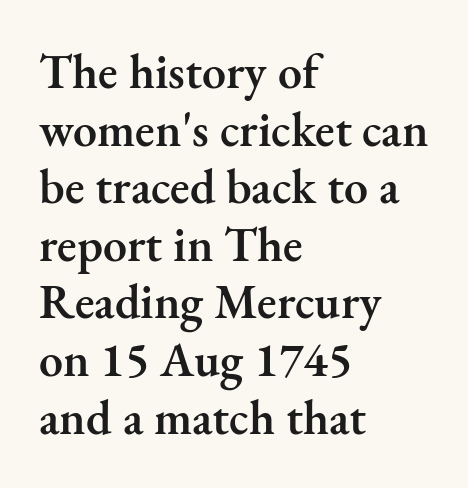
The image shows 48 px semibold serif type, upright; set left-aligned, line spacing 1.2x, normal letter spacing, not underlined; medium stroke contrast and a small x-height.
